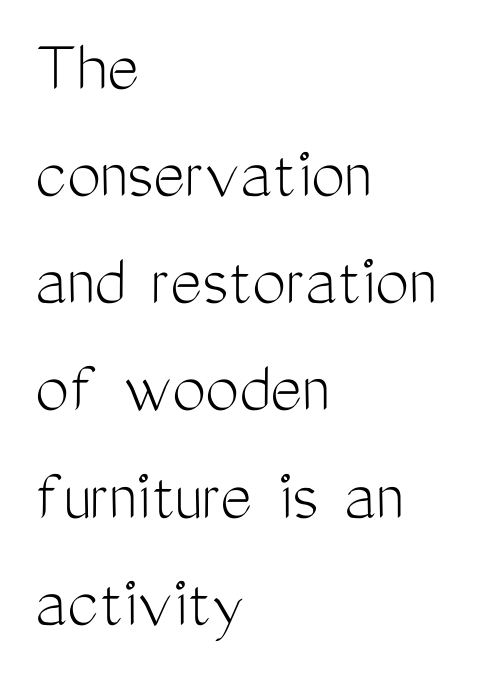
Q: Is the text bold? A: No.
Q: Is the text italic (slanted)? A: No, it is upright.
Q: Is the typeface a serif or a sans-serif typeface? A: Sans-serif.
Q: Is the text underlined? A: No.
Q: How is the paragraph aligned? A: Left-aligned.
Q: Is the spacing between letters normal or unusually wide? A: Normal.
Q: Is the spacing between lines tight, normal or loose? A: Normal.
Q: Width (condensed, normal, or wide)? A: Condensed.
Q: Stroke contrast? A: Medium.
Q: x-height? A: Medium.
Q: Monospaced? A: No.
